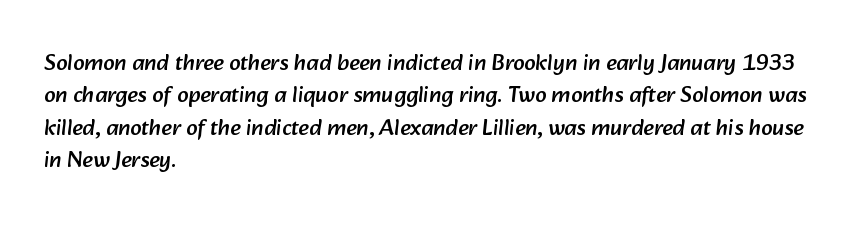
Q: Is the text underlined? A: No.
Q: How is the paragraph aligned? A: Left-aligned.
Q: Is the spacing between letters normal or unusually wide? A: Normal.
Q: Is the spacing between lines tight, normal or loose? A: Normal.
